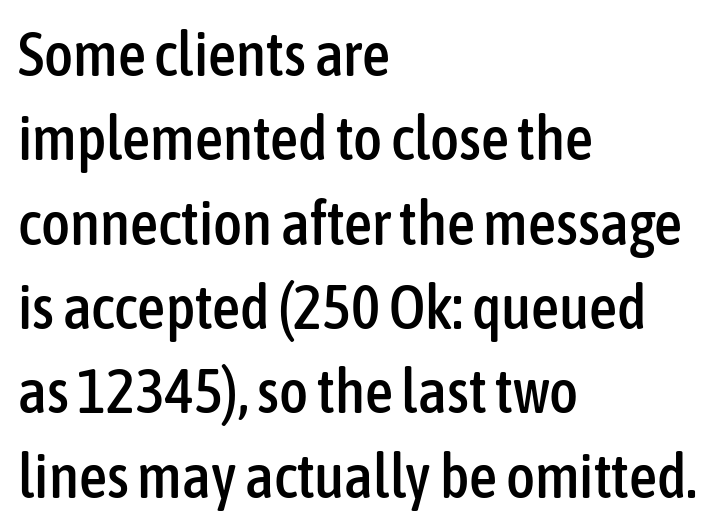
Q: Is the text italic (slanted)? A: No, it is upright.
Q: Is the typeface a serif or a sans-serif typeface? A: Sans-serif.
Q: Is the text underlined? A: No.
Q: How is the paragraph aligned? A: Left-aligned.
Q: Is the spacing between letters normal or unusually wide? A: Normal.
Q: Is the spacing between lines tight, normal or loose? A: Normal.
Q: Width (condensed, normal, or wide)? A: Condensed.
Q: Stroke contrast? A: Low.
Q: x-height? A: Medium.
Q: Monospaced? A: No.
